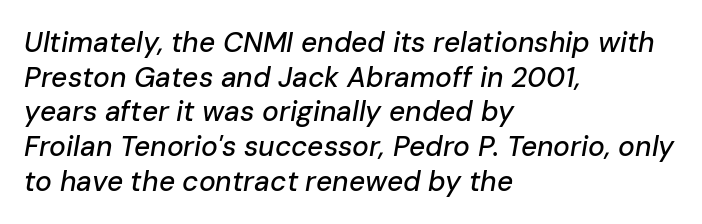
{"italic": "yes", "lean": "right", "slant_degrees": 10, "width": "normal", "stroke_contrast": "low", "x_height": "medium", "monospaced": "no", "underline": "no", "align": "left", "line_spacing_ratio": 1.24, "letter_spacing": "normal", "letter_spacing_em": 0.0, "glyph_px": 28}
